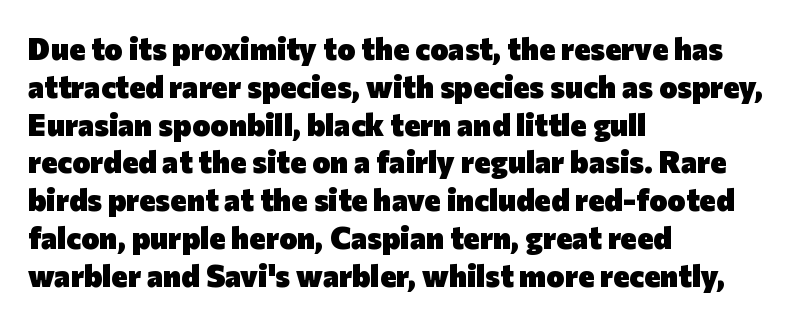
{"serif": "no", "italic": "no", "bold": "yes", "weight": "heavy", "width": "normal", "stroke_contrast": "low", "x_height": "medium", "monospaced": "no", "underline": "no", "align": "left", "line_spacing_ratio": 1.22, "letter_spacing": "normal", "letter_spacing_em": 0.0, "glyph_px": 31}
